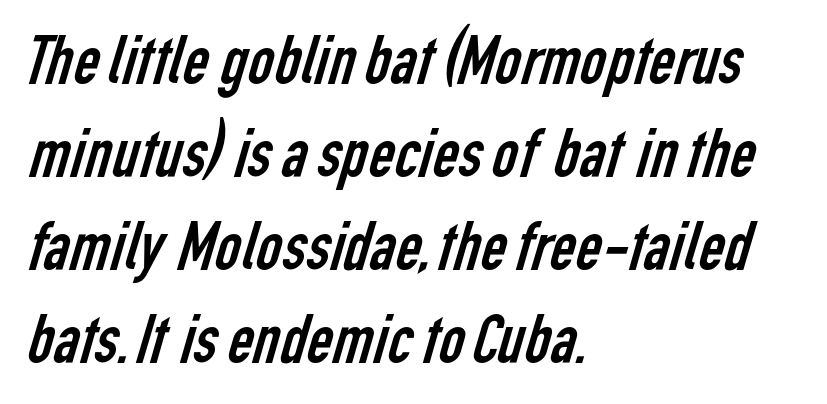
{"serif": "no", "bold": "no", "weight": "regular", "width": "condensed", "stroke_contrast": "low", "x_height": "medium", "monospaced": "no", "underline": "no", "align": "left", "line_spacing": "normal", "line_spacing_ratio": 1.31, "letter_spacing": "normal", "letter_spacing_em": 0.0, "glyph_px": 71}
